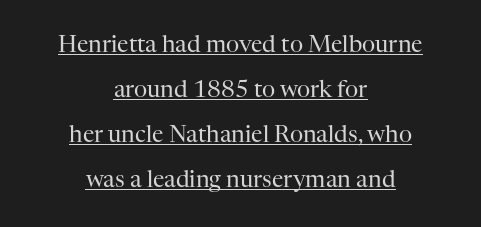
The image shows 23 px text type, upright; set centered, loose line spacing (1.95x), normal letter spacing, underlined.
